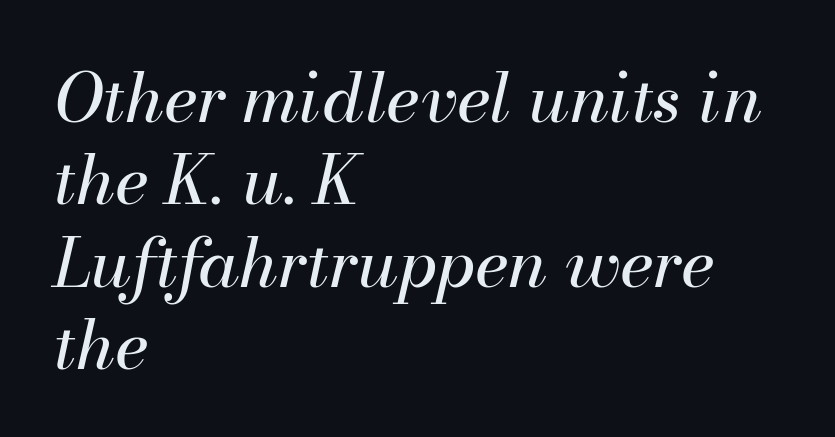
Does the lettering tilt? It does — this is italic. The rendering anchors every line to the left-hand side. Looks like regular typesetting: each glyph gets only the width it needs. The foot of each line stays bare and open. Between one letter and the next there's only the usual sliver of space.
